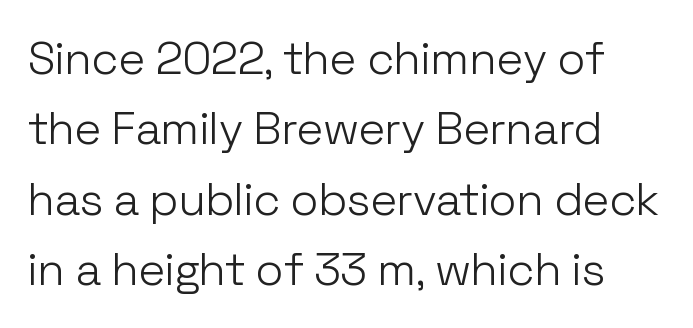
Classification — sans serif. Do the characters align in a grid? No, the font is proportional. Is this a heavy cut? Hardly; it is regular or lighter. The specimen omits any rule beneath the text block's lines.
